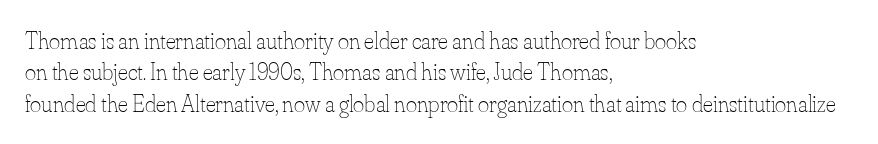
The image shows 24 px text type, upright; set left-aligned, normal line spacing (1.31x), normal letter spacing, not underlined.
